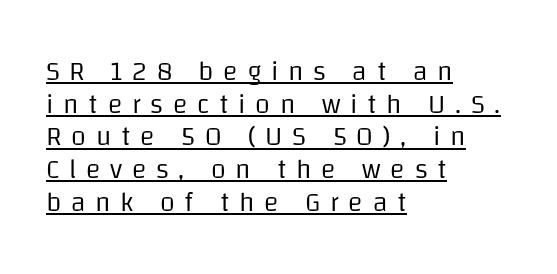
The image shows 27 px text type, upright; set left-aligned, line spacing 1.21x, unusually wide letter spacing (+0.36 em), underlined.
